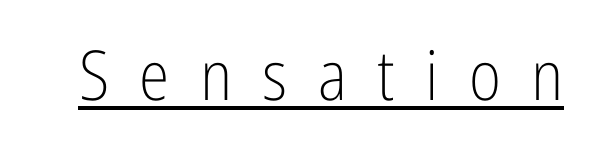
{"serif": "no", "italic": "no", "bold": "no", "weight": "light", "width": "condensed", "stroke_contrast": "low", "x_height": "medium", "monospaced": "no", "underline": "yes", "letter_spacing": "wide", "letter_spacing_em": 0.44, "glyph_px": 69}
